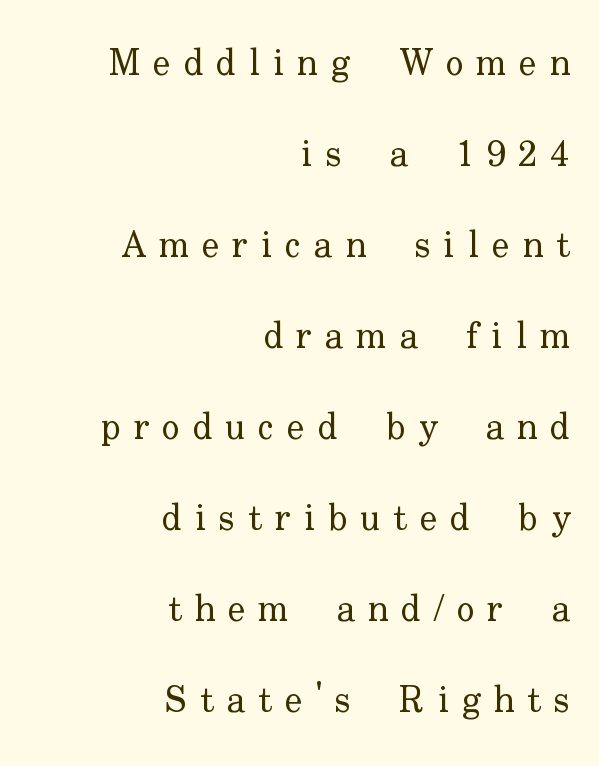
Observe the serifs anchoring each vertical stroke in this sample. Honestly, the letter spacing is so wide it's the main thing you notice. Think standard paragraph weight, or any step lighter than that. If you drew a line through each stem, it would be perfectly vertical. This block would shrink considerably if given ordinary leading; it's expanded now. Each line ends at the same right margin while the left side varies.
